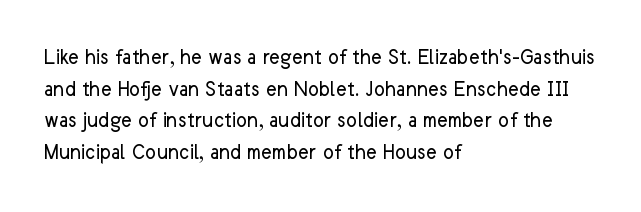
The strokes are not fattened; the text isn't bold. Beneath every word, the page is bare. Every row of glyphs begins at an identical x-position on the left. In terms of posture, this sample is upright.
